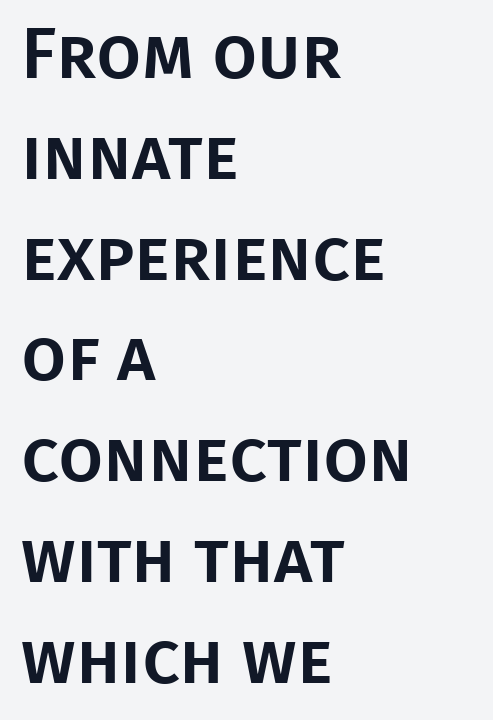
The image shows 72 px sans-serif type, upright; set left-aligned, normal line spacing (1.4x), normal letter spacing, not underlined; low stroke contrast and a large x-height.
